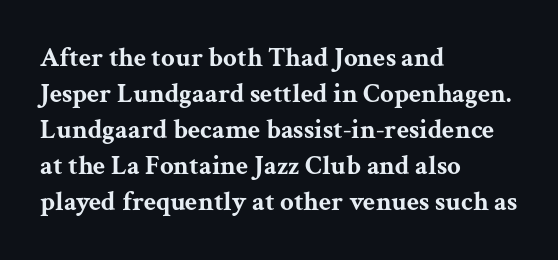
Is there much room between lines? A standard amount, neither cramped nor airy. This rendering features lettering with no underline. The typography opts for an upright posture over an oblique one. Standard letterfit; no display-style spreading of the glyphs. Line starts are locked; line ends wander. Heavy-handed strokes throughout: this text is bold.
